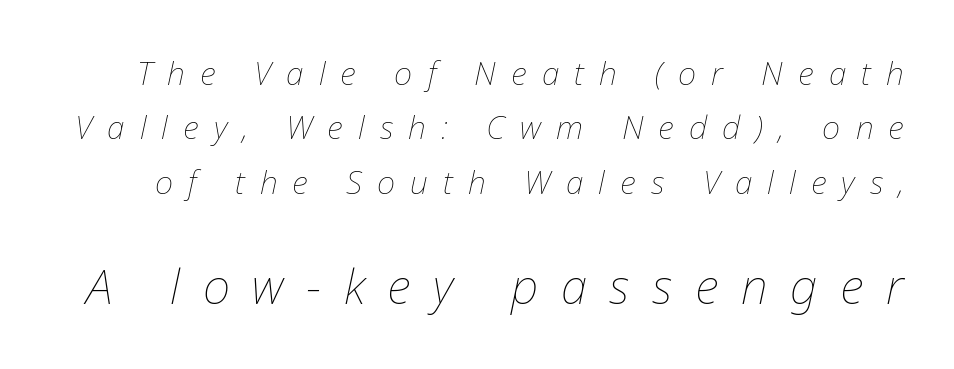
{"italic": "yes", "lean": "right", "slant_degrees": 12, "bold": "no", "weight": "thin", "width": "normal", "stroke_contrast": "low", "x_height": "medium", "monospaced": "no", "underline": "no", "line_spacing": "normal", "line_spacing_ratio": 1.7, "letter_spacing": "wide", "letter_spacing_em": 0.47, "larger_block": "second", "size_ratio": 1.5, "glyph_px": 48}
